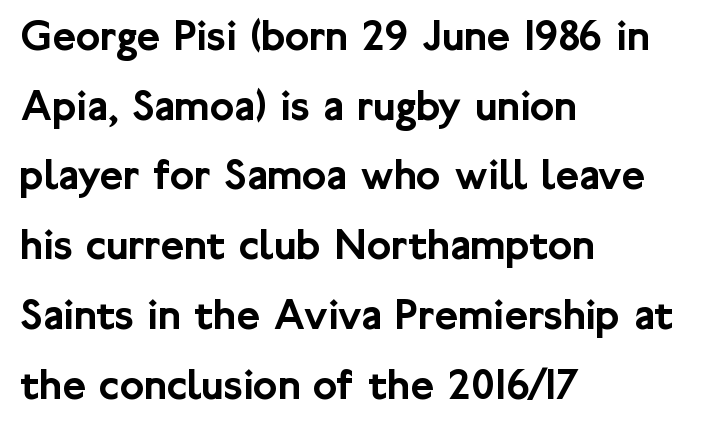
Q: Is the text italic (slanted)? A: No, it is upright.
Q: Is the typeface a serif or a sans-serif typeface? A: Sans-serif.
Q: Is the text underlined? A: No.
Q: How is the paragraph aligned? A: Left-aligned.
Q: Is the spacing between letters normal or unusually wide? A: Normal.
Q: Is the spacing between lines tight, normal or loose? A: Normal.
Q: Width (condensed, normal, or wide)? A: Normal.
Q: Stroke contrast? A: Low.
Q: x-height? A: Medium.
Q: Monospaced? A: No.
